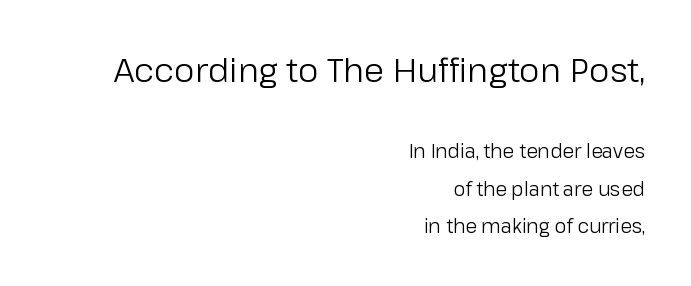
The image shows 33 px regular-weight sans-serif type, upright; set right-aligned, loose line spacing (1.97x), normal letter spacing, not underlined; the first (top) block is 1.74x larger; low stroke contrast and a medium x-height.
